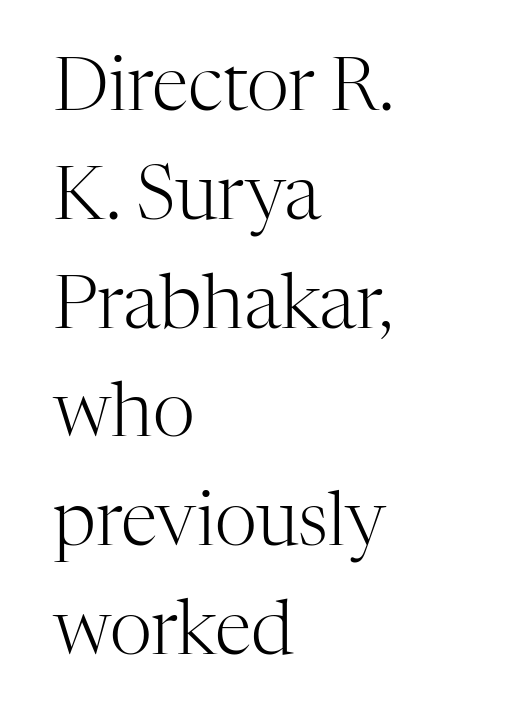
{"serif": "yes", "italic": "no", "bold": "no", "weight": "light", "width": "normal", "stroke_contrast": "high", "x_height": "medium", "monospaced": "no", "underline": "no", "align": "left", "line_spacing": "normal", "line_spacing_ratio": 1.47, "letter_spacing": "normal", "letter_spacing_em": 0.0, "glyph_px": 74}
